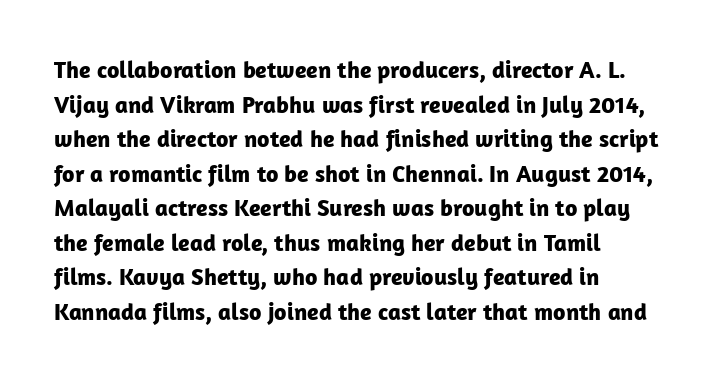
The image shows 24 px bold type, upright; set left-aligned, normal line spacing (1.44x), normal letter spacing, not underlined.
